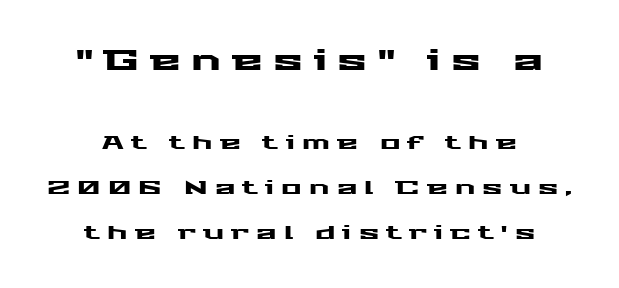
The lettering stays uniformly vertical, giving the passage a roman look. Each letter keeps its own natural width here, so spacing adapts to shape. If you squint, the top block still reads clearly — it's the larger of the two. Students, note that the glyphs here are deliberately spaced far apart. Widely set lines give the paragraph a tall, airy silhouette. Visually the block forms a symmetrical silhouette, jagged on both flanks.
